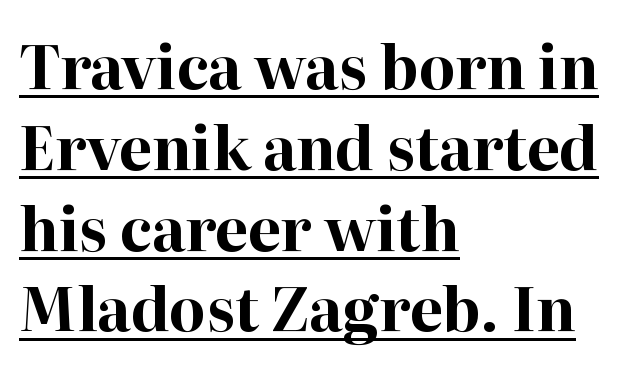
{"serif": "yes", "italic": "no", "bold": "yes", "weight": "bold", "width": "normal", "stroke_contrast": "high", "x_height": "medium", "monospaced": "no", "underline": "yes", "align": "left", "line_spacing": "normal", "line_spacing_ratio": 1.37, "letter_spacing": "normal", "letter_spacing_em": 0.0, "glyph_px": 59}
